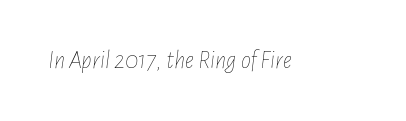
Spacing between characters is what you'd get straight out of the box. The weight would be labelled regular, book, light, or lighter still. The string is rendered with underlining switched off. Observe the lean: these are italic letterforms.
